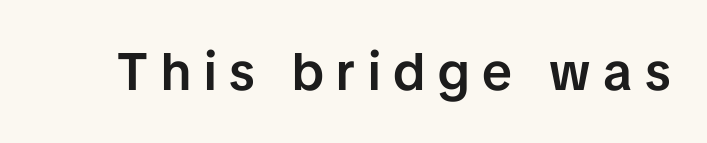
Q: Is the text bold? A: Semi-bold.
Q: Is the text italic (slanted)? A: No, it is upright.
Q: Is the typeface a serif or a sans-serif typeface? A: Sans-serif.
Q: Is the text underlined? A: No.
Q: Is the spacing between letters normal or unusually wide? A: Unusually wide.
Q: Width (condensed, normal, or wide)? A: Normal.
Q: Stroke contrast? A: Low.
Q: x-height? A: Medium.
Q: Monospaced? A: No.
